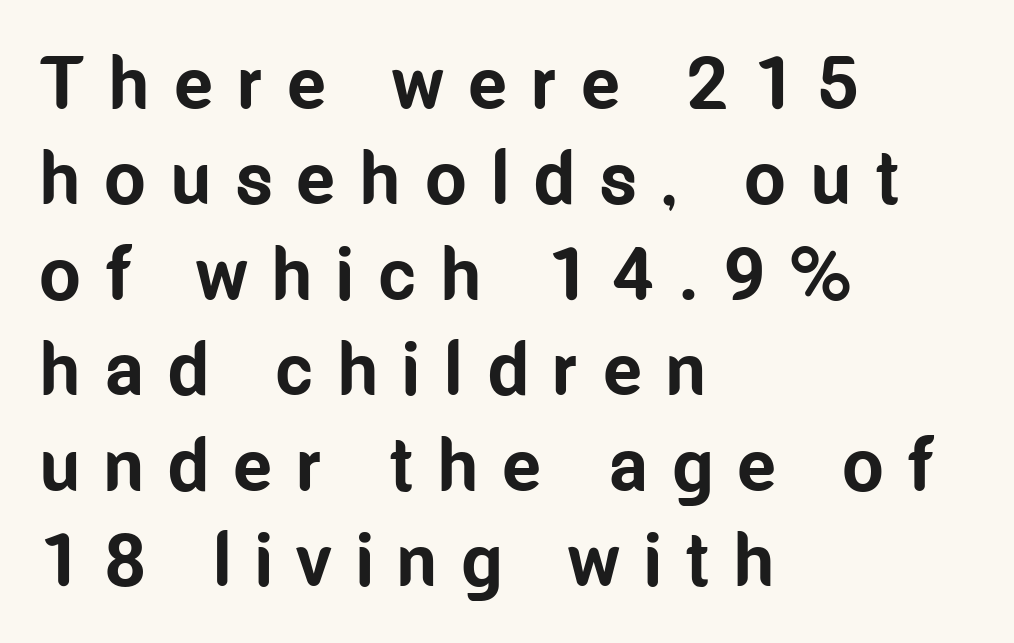
The image shows 74 px bold, condensed sans-serif type, upright; set left-aligned, normal line spacing (1.29x), unusually wide letter spacing (+0.32 em), not underlined; low stroke contrast and a medium x-height.
